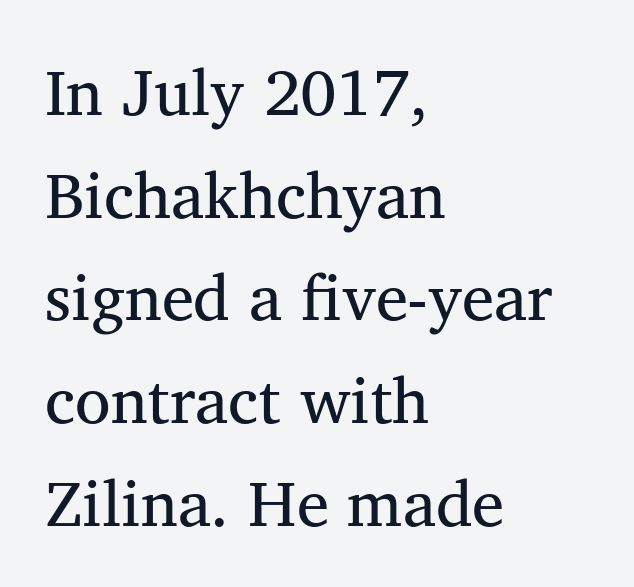
The passage shown is typeset with a serif family. Between one letter and the next there's only the usual sliver of space. If you drew a line through each stem, it would be perfectly vertical. The lines are quadded left. The passage shown is not bold in any degree. How would I describe the line gaps? Plain and ordinary.
